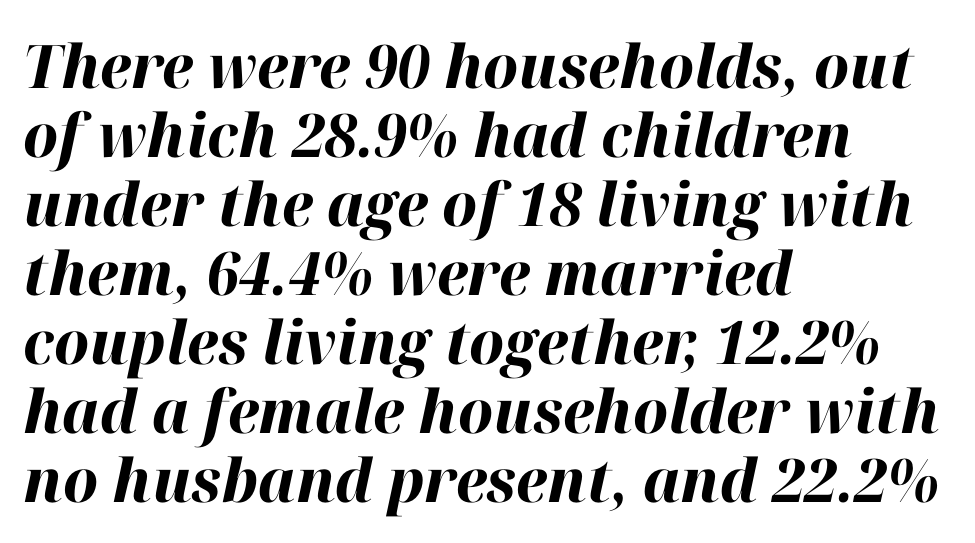
The image shows 60 px bold type, italic (leaning right); set left-aligned, tight line spacing (1.15x), normal letter spacing, not underlined; high stroke contrast and a medium x-height.
